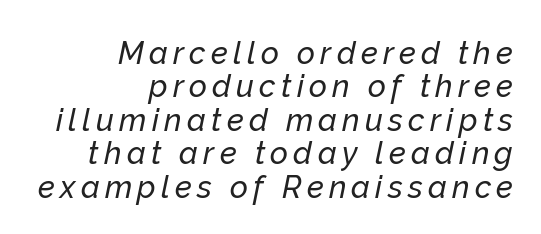
The lettering tilts uniformly, giving the passage an italic look. The gap between lines stays unmarked. One glance says dense: line gaps are narrower than usual. The lines in this sample share a right terminus and differ only in where they begin. Spacing verdict: proportional, widths tailored to each character.
